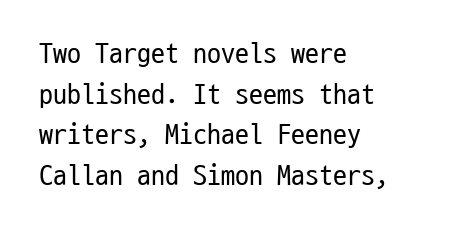
Q: Is the text bold? A: No.
Q: Is the text italic (slanted)? A: No, it is upright.
Q: Is the typeface a serif or a sans-serif typeface? A: Sans-serif.
Q: Is the text underlined? A: No.
Q: How is the paragraph aligned? A: Left-aligned.
Q: Is the spacing between letters normal or unusually wide? A: Normal.
Q: Is the spacing between lines tight, normal or loose? A: Normal.
Q: Width (condensed, normal, or wide)? A: Condensed.
Q: Stroke contrast? A: Low.
Q: x-height? A: Medium.
Q: Monospaced? A: Yes.
